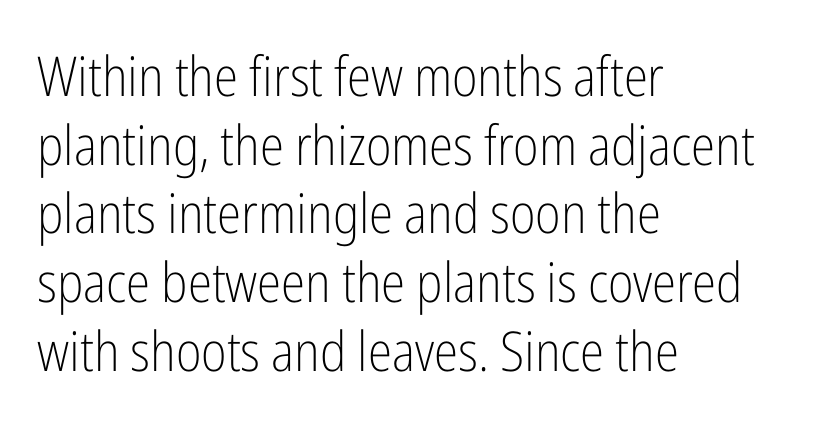
Q: Is the text bold? A: No.
Q: Is the text italic (slanted)? A: No, it is upright.
Q: Is the typeface a serif or a sans-serif typeface? A: Sans-serif.
Q: Is the text underlined? A: No.
Q: How is the paragraph aligned? A: Left-aligned.
Q: Is the spacing between letters normal or unusually wide? A: Normal.
Q: Is the spacing between lines tight, normal or loose? A: Normal.
Q: Width (condensed, normal, or wide)? A: Condensed.
Q: Stroke contrast? A: Low.
Q: x-height? A: Medium.
Q: Monospaced? A: No.
